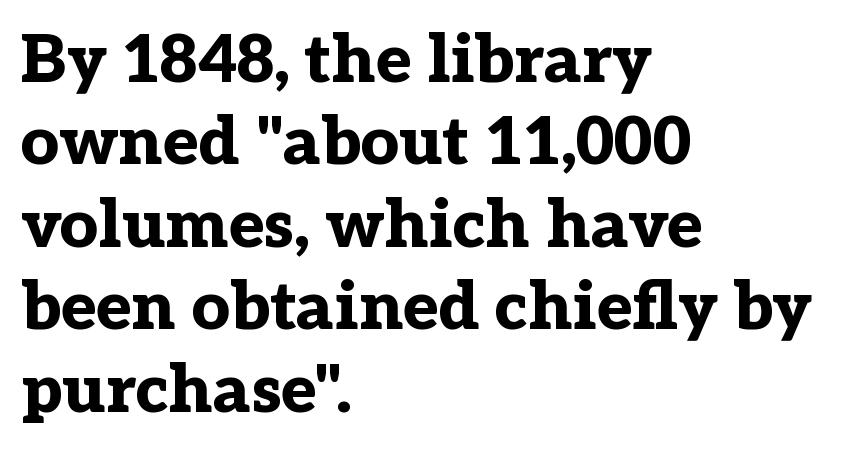
{"serif": "yes", "italic": "no", "bold": "yes", "weight": "bold", "width": "normal", "stroke_contrast": "low", "x_height": "medium", "monospaced": "no", "underline": "no", "align": "left", "line_spacing_ratio": 1.23, "letter_spacing": "normal", "letter_spacing_em": 0.0, "glyph_px": 67}
